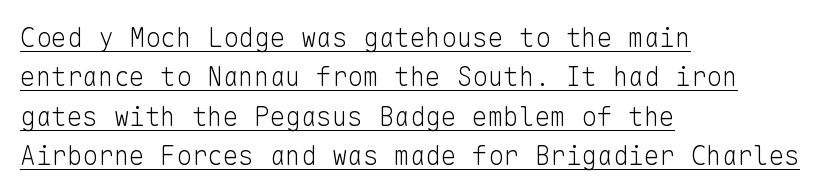
Q: Is the text bold? A: No.
Q: Is the text italic (slanted)? A: No, it is upright.
Q: Is the text underlined? A: Yes.
Q: How is the paragraph aligned? A: Left-aligned.
Q: Is the spacing between letters normal or unusually wide? A: Normal.
Q: Is the spacing between lines tight, normal or loose? A: Normal.
